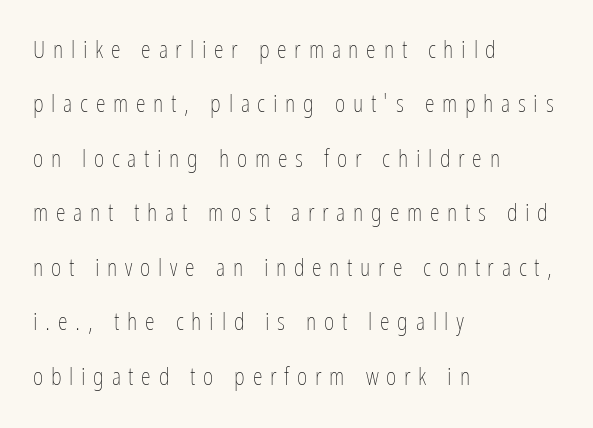
{"italic": "no", "bold": "no", "underline": "no", "align": "left", "line_spacing": "loose", "line_spacing_ratio": 2.18, "letter_spacing": "wide", "letter_spacing_em": 0.31, "glyph_px": 25}
